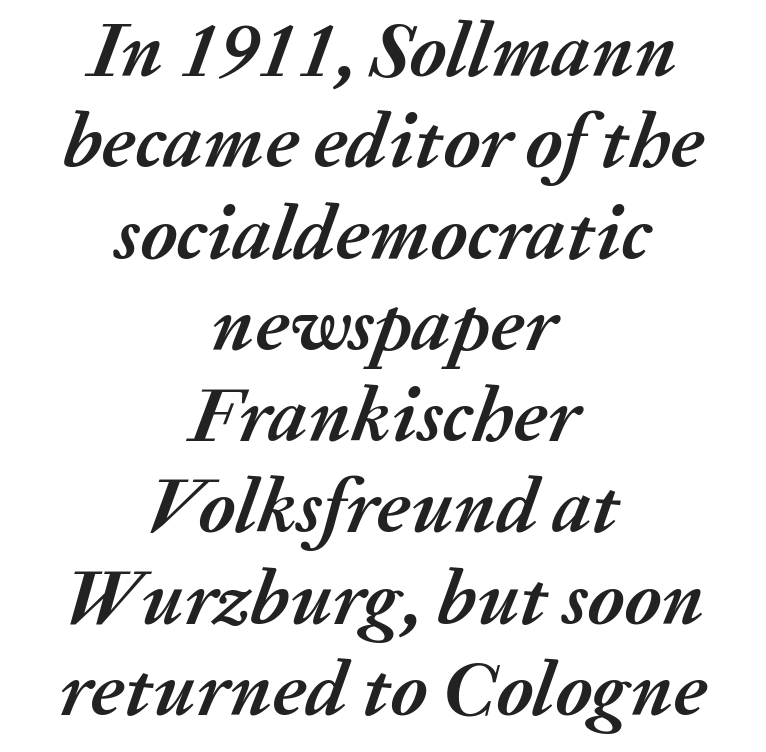
These lines are centered, leaving both edges ragged. These lines are rendered in a variable-pitch font. It's the slanting kind of type. Nothing unusual about the tracking: characters are spaced as the font intends. Students, this is bold: see how much ink each stroke carries.
